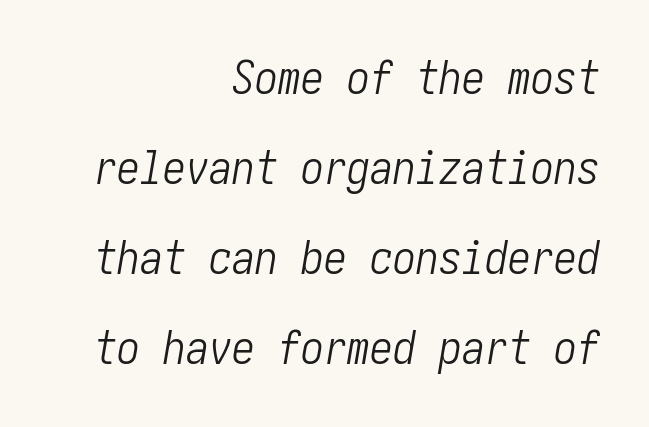
Q: Is the text bold? A: No.
Q: Is the text italic (slanted)? A: Yes, it leans right by about 10 degrees.
Q: Is the text underlined? A: No.
Q: How is the paragraph aligned? A: Right-aligned.
Q: Is the spacing between letters normal or unusually wide? A: Normal.
Q: Is the spacing between lines tight, normal or loose? A: Loose.
Q: Width (condensed, normal, or wide)? A: Condensed.
Q: Stroke contrast? A: Low.
Q: x-height? A: Medium.
